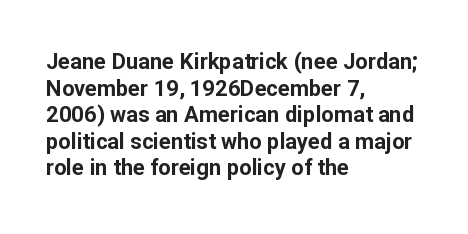
Which margin do the lines hug? The left one — the right edge is uneven. Weight check: bold — yes, fully. Tracking here is standard; glyphs follow each other at the usual distance. Unlike italic type, these characters show no tilt at all. Just letters on the line, the space beneath them empty.
